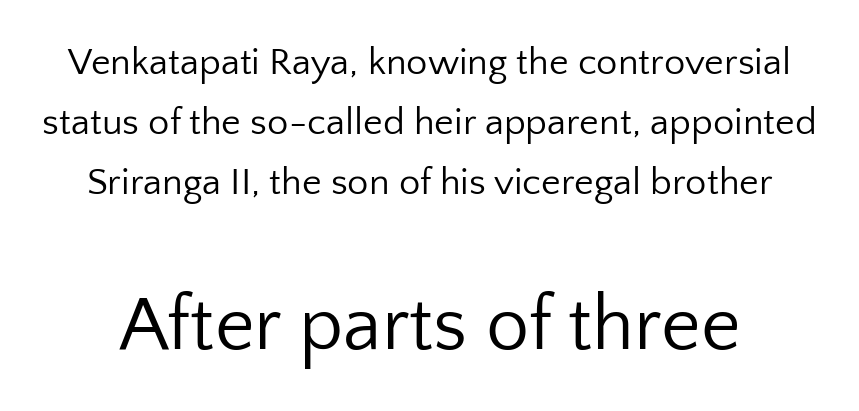
Q: Is the text bold? A: No.
Q: Is the text italic (slanted)? A: No, it is upright.
Q: Is the typeface a serif or a sans-serif typeface? A: Sans-serif.
Q: Is the text underlined? A: No.
Q: Is the spacing between letters normal or unusually wide? A: Normal.
Q: Is the spacing between lines tight, normal or loose? A: Normal.
Q: Which block of text is set in a larger size, the first (top) or the second (bottom)? A: The second (bottom) one.
Q: Width (condensed, normal, or wide)? A: Normal.
Q: Stroke contrast? A: Low.
Q: x-height? A: Medium.
Q: Monospaced? A: No.
